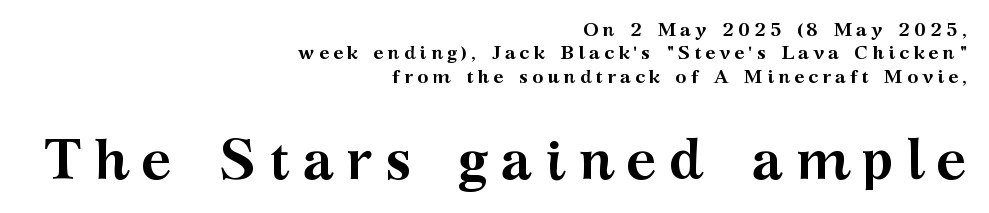
The image shows 57 px semibold, wide serif type, upright; set right-aligned, line spacing 1.23x, unusually wide letter spacing (+0.21 em), not underlined; the second (bottom) block is 3.0x larger; medium stroke contrast and a medium x-height.
